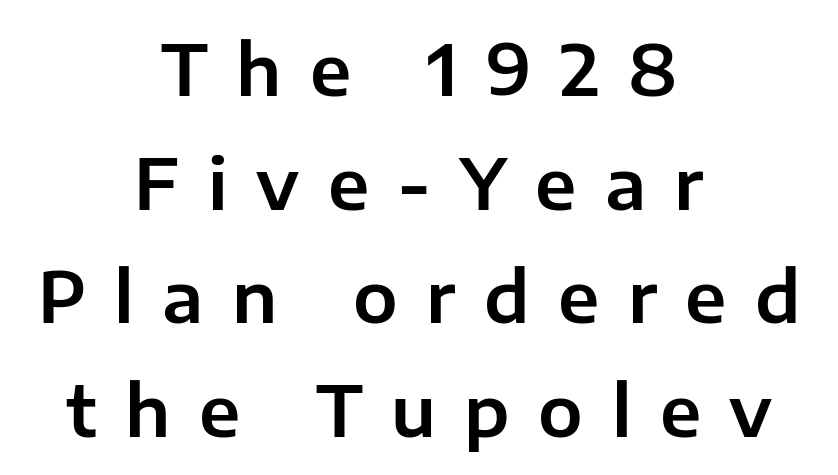
Q: Is the text italic (slanted)? A: No, it is upright.
Q: Is the typeface a serif or a sans-serif typeface? A: Sans-serif.
Q: Is the text underlined? A: No.
Q: How is the paragraph aligned? A: Centered.
Q: Is the spacing between letters normal or unusually wide? A: Unusually wide.
Q: Is the spacing between lines tight, normal or loose? A: Normal.
Q: Width (condensed, normal, or wide)? A: Normal.
Q: Stroke contrast? A: Low.
Q: x-height? A: Medium.
Q: Monospaced? A: No.
